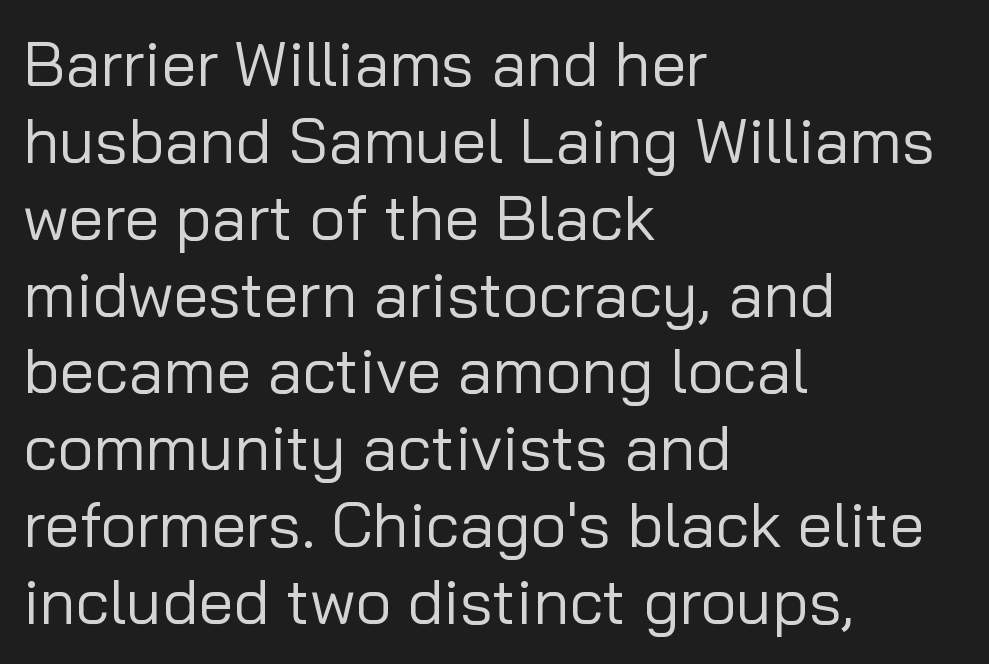
{"serif": "no", "italic": "no", "bold": "no", "weight": "regular", "width": "normal", "stroke_contrast": "low", "x_height": "medium", "monospaced": "no", "underline": "no", "align": "left", "line_spacing_ratio": 1.22, "letter_spacing": "normal", "letter_spacing_em": 0.0, "glyph_px": 63}
